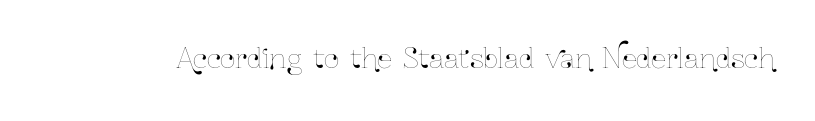
{"italic": "no", "underline": "no", "letter_spacing": "normal", "letter_spacing_em": 0.0, "glyph_px": 27}
